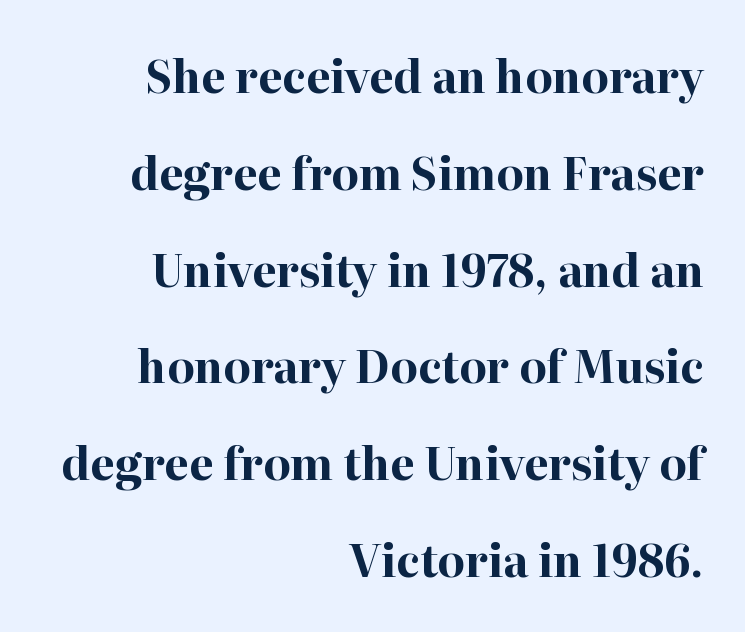
Quick note: interline space is abundant. The specimen reads as upright at a glance. The passage shown has conventional tracking throughout. These lines are rendered in a variable-pitch font. You can tell from the footed stems that serif type was used. Typesetter's note: full bold, strokes at maximum text heaviness.
